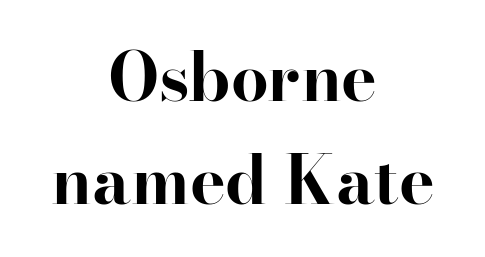
Q: Is the text bold? A: Yes.
Q: Is the text italic (slanted)? A: No, it is upright.
Q: Is the typeface a serif or a sans-serif typeface? A: Serif.
Q: Is the text underlined? A: No.
Q: How is the paragraph aligned? A: Centered.
Q: Is the spacing between letters normal or unusually wide? A: Normal.
Q: Is the spacing between lines tight, normal or loose? A: Normal.
Q: Width (condensed, normal, or wide)? A: Normal.
Q: Stroke contrast? A: High.
Q: x-height? A: Small.
Q: Monospaced? A: No.
